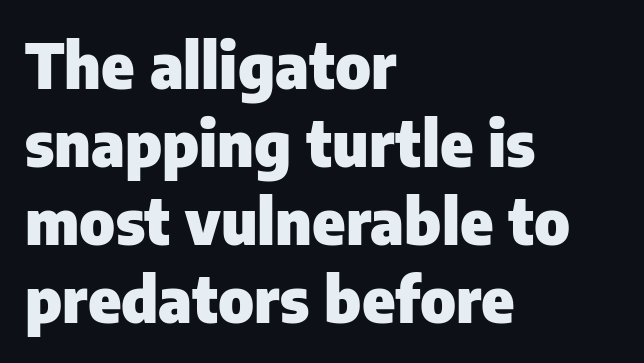
Q: Is the text bold? A: Yes.
Q: Is the text italic (slanted)? A: No, it is upright.
Q: Is the typeface a serif or a sans-serif typeface? A: Sans-serif.
Q: Is the text underlined? A: No.
Q: How is the paragraph aligned? A: Left-aligned.
Q: Is the spacing between letters normal or unusually wide? A: Normal.
Q: Is the spacing between lines tight, normal or loose? A: Normal.
Q: Width (condensed, normal, or wide)? A: Normal.
Q: Stroke contrast? A: Low.
Q: x-height? A: Medium.
Q: Monospaced? A: No.
